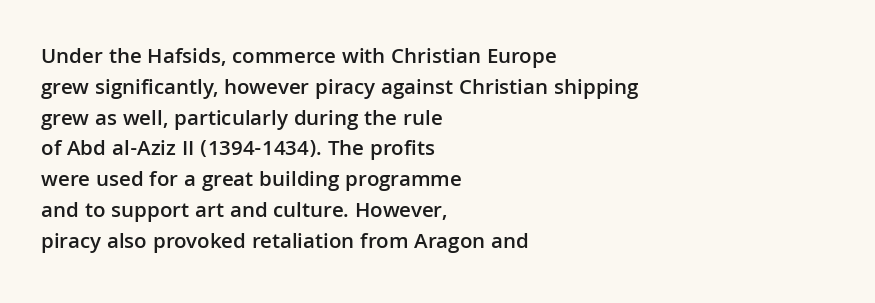
The image shows 22 px text type, upright; set left-aligned, normal line spacing (1.4x), normal letter spacing, not underlined.
